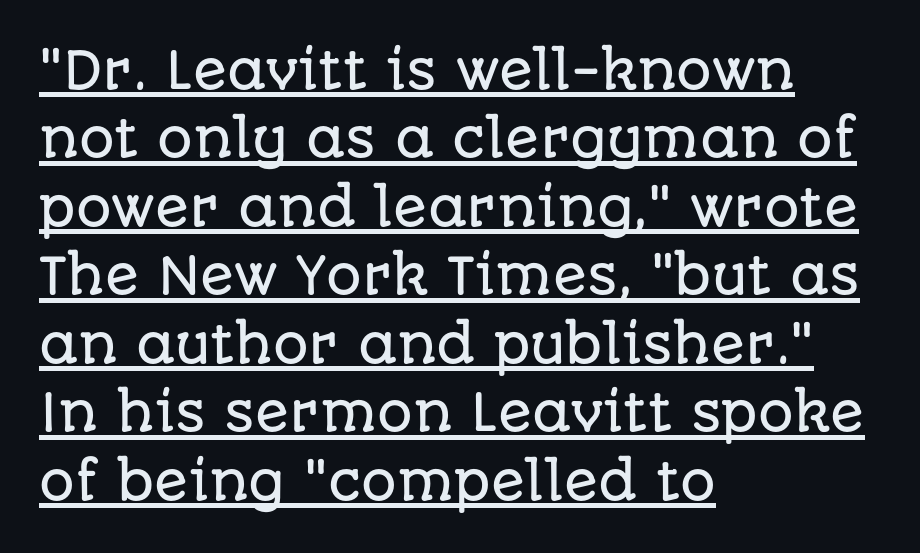
Q: Is the text italic (slanted)? A: No, it is upright.
Q: Is the typeface a serif or a sans-serif typeface? A: Sans-serif.
Q: Is the text underlined? A: Yes.
Q: How is the paragraph aligned? A: Left-aligned.
Q: Is the spacing between letters normal or unusually wide? A: Normal.
Q: Is the spacing between lines tight, normal or loose? A: Normal.
Q: Width (condensed, normal, or wide)? A: Normal.
Q: Stroke contrast? A: Low.
Q: x-height? A: Large.
Q: Monospaced? A: No.
